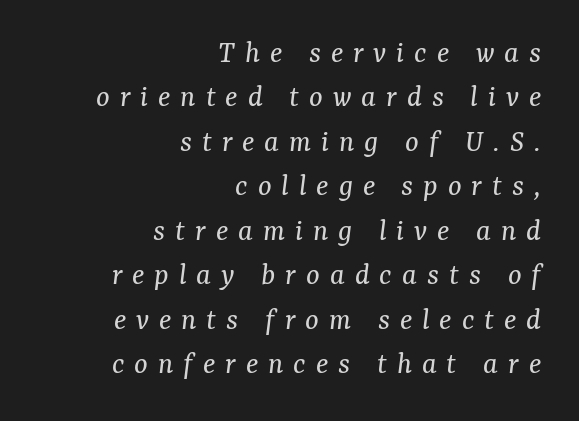
The image shows 32 px regular-weight serif type, italic (leaning right); set right-aligned, normal line spacing (1.39x), unusually wide letter spacing (+0.31 em), not underlined; medium stroke contrast and a medium x-height.
